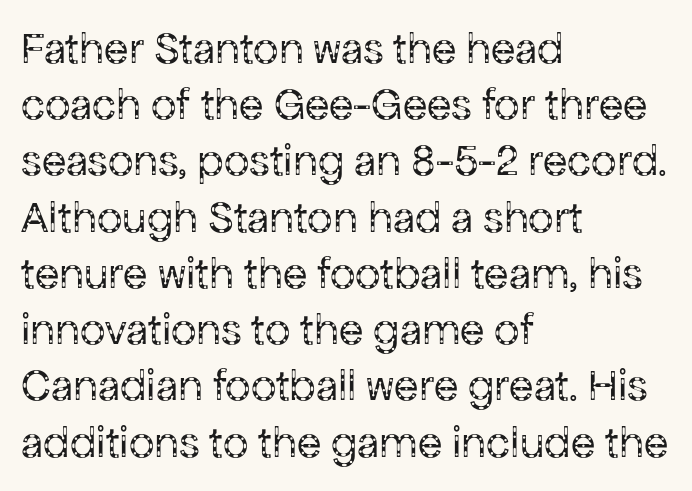
Q: Is the text bold? A: No.
Q: Is the text italic (slanted)? A: No, it is upright.
Q: Is the typeface a serif or a sans-serif typeface? A: Sans-serif.
Q: Is the text underlined? A: No.
Q: How is the paragraph aligned? A: Left-aligned.
Q: Is the spacing between letters normal or unusually wide? A: Normal.
Q: Is the spacing between lines tight, normal or loose? A: Normal.
Q: Width (condensed, normal, or wide)? A: Normal.
Q: Stroke contrast? A: Low.
Q: x-height? A: Medium.
Q: Monospaced? A: No.
